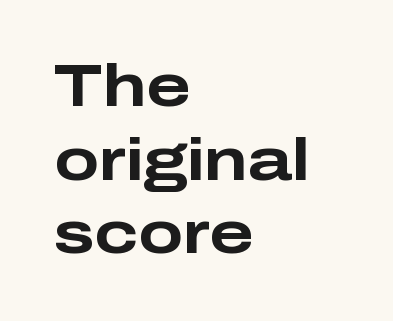
{"serif": "no", "italic": "no", "bold": "yes", "weight": "bold", "width": "wide", "stroke_contrast": "low", "x_height": "medium", "monospaced": "no", "underline": "no", "align": "left", "line_spacing": "normal", "line_spacing_ratio": 1.25, "letter_spacing": "normal", "letter_spacing_em": 0.0, "glyph_px": 59}
